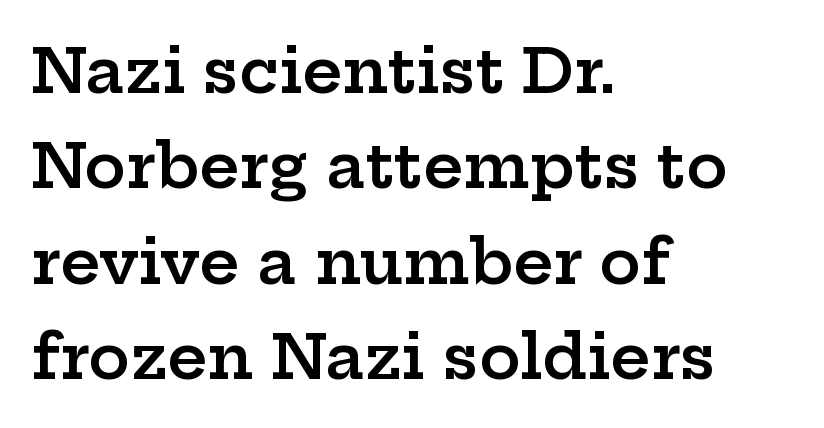
{"serif": "yes", "italic": "no", "bold": "semi", "weight": "semibold", "width": "wide", "stroke_contrast": "low", "x_height": "medium", "monospaced": "no", "underline": "no", "align": "left", "line_spacing": "normal", "line_spacing_ratio": 1.54, "letter_spacing": "normal", "letter_spacing_em": 0.0, "glyph_px": 62}
